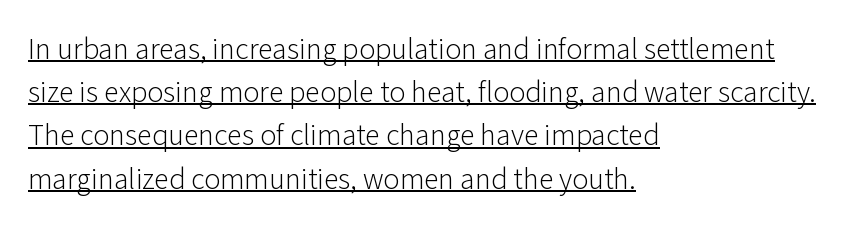
The letters carry no serifs — their stems end cleanly without finishing strokes. These lines are rendered in a variable-pitch font. The rendering anchors every line to the left-hand side. Observe the ordinary spacing: letters are neighbours, not strangers.
